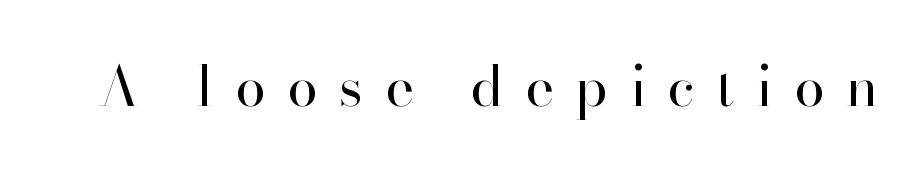
The face used here is seriffed, in the tradition of book romans. This sample uses an upright cut, with every glyph sitting square on the baseline. The weight would be labelled regular, book, light, or lighter still. The string is rendered with underlining switched off.
